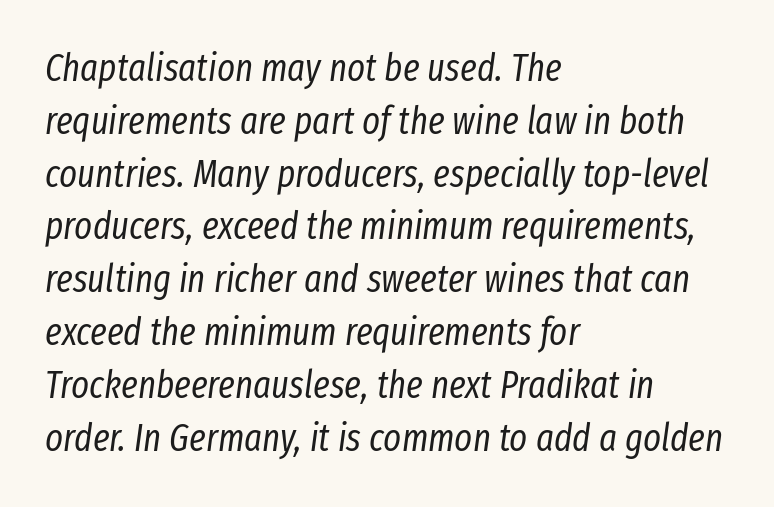
The image shows 38 px regular-weight, condensed type, italic (leaning right); set left-aligned, normal line spacing (1.39x), normal letter spacing, not underlined; low stroke contrast and a medium x-height.
